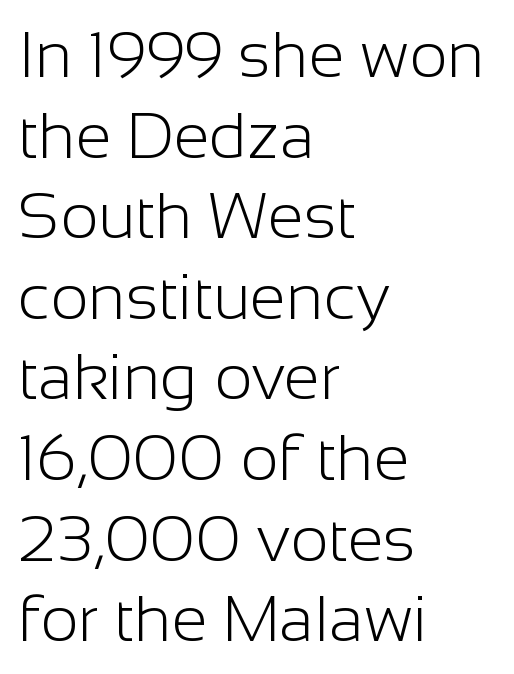
Q: Is the text bold? A: No.
Q: Is the text italic (slanted)? A: No, it is upright.
Q: Is the typeface a serif or a sans-serif typeface? A: Sans-serif.
Q: Is the text underlined? A: No.
Q: How is the paragraph aligned? A: Left-aligned.
Q: Is the spacing between letters normal or unusually wide? A: Normal.
Q: Width (condensed, normal, or wide)? A: Normal.
Q: Stroke contrast? A: Low.
Q: x-height? A: Medium.
Q: Monospaced? A: No.
